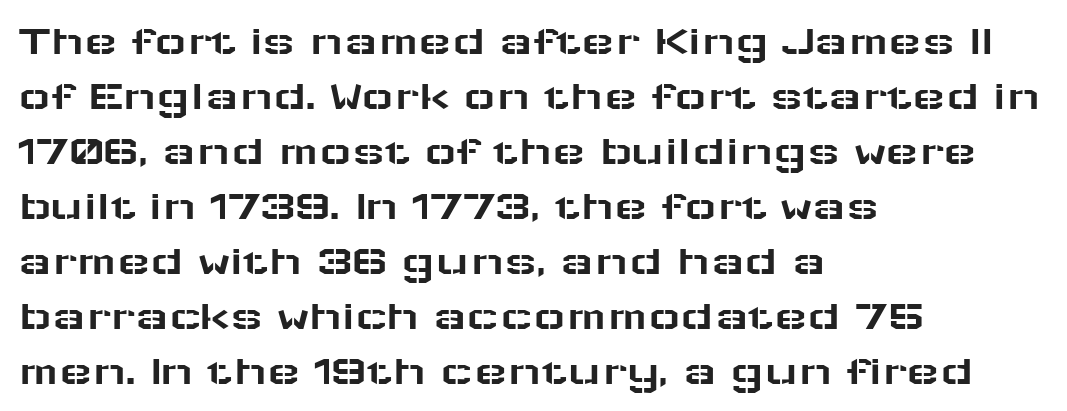
The image shows 44 px wide sans-serif type, upright; set left-aligned, normal line spacing (1.25x), normal letter spacing, not underlined; low stroke contrast and a medium x-height.
